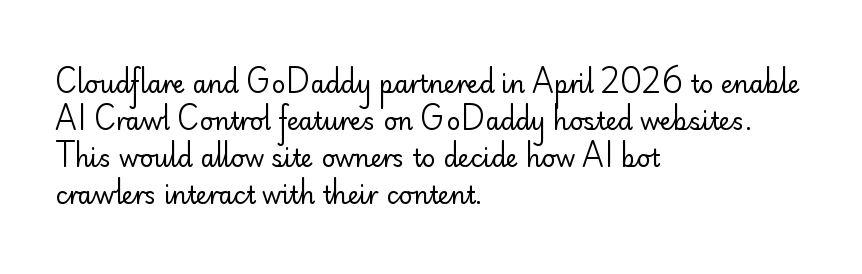
The image shows 24 px text type, upright; set left-aligned, normal line spacing (1.54x), normal letter spacing, not underlined.
